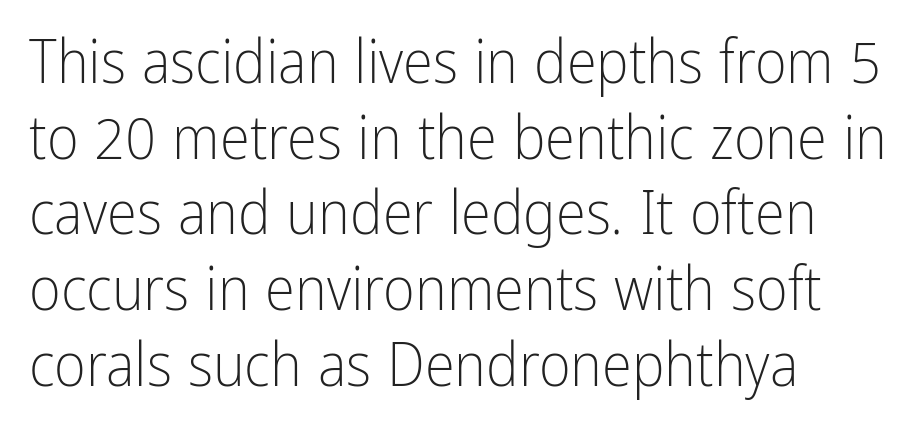
Q: Is the text bold? A: No.
Q: Is the text italic (slanted)? A: No, it is upright.
Q: Is the typeface a serif or a sans-serif typeface? A: Sans-serif.
Q: Is the text underlined? A: No.
Q: How is the paragraph aligned? A: Left-aligned.
Q: Is the spacing between letters normal or unusually wide? A: Normal.
Q: Width (condensed, normal, or wide)? A: Condensed.
Q: Stroke contrast? A: Low.
Q: x-height? A: Medium.
Q: Monospaced? A: No.
